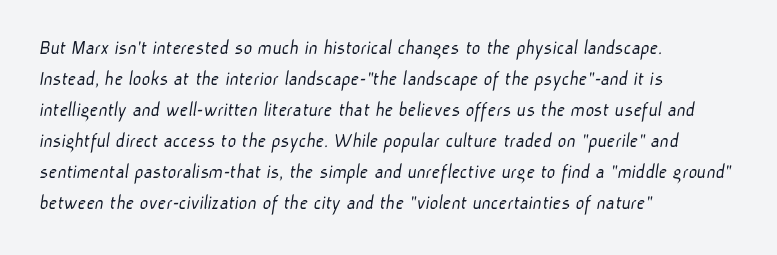
Q: Is the text bold? A: No.
Q: Is the text underlined? A: No.
Q: How is the paragraph aligned? A: Left-aligned.
Q: Is the spacing between letters normal or unusually wide? A: Normal.
Q: Is the spacing between lines tight, normal or loose? A: Normal.
